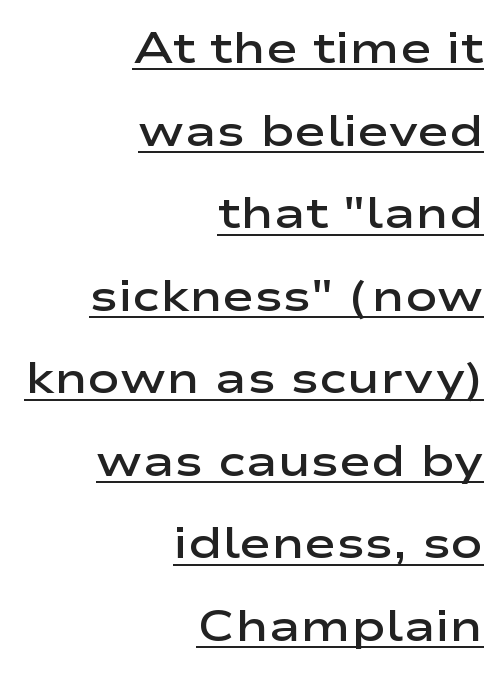
The image shows 43 px semibold, wide sans-serif type, upright; set right-aligned, loose line spacing (1.92x), normal letter spacing, underlined; low stroke contrast and a medium x-height.
